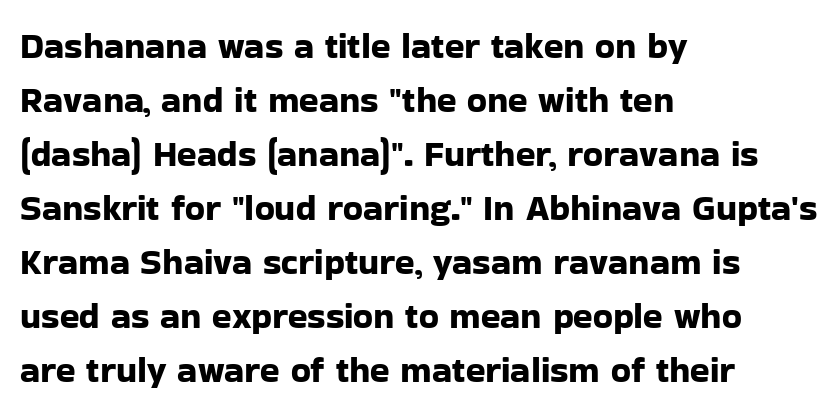
{"serif": "no", "italic": "no", "width": "normal", "stroke_contrast": "low", "x_height": "medium", "monospaced": "no", "underline": "no", "align": "left", "line_spacing": "normal", "line_spacing_ratio": 1.5, "letter_spacing": "normal", "letter_spacing_em": 0.0, "glyph_px": 36}
